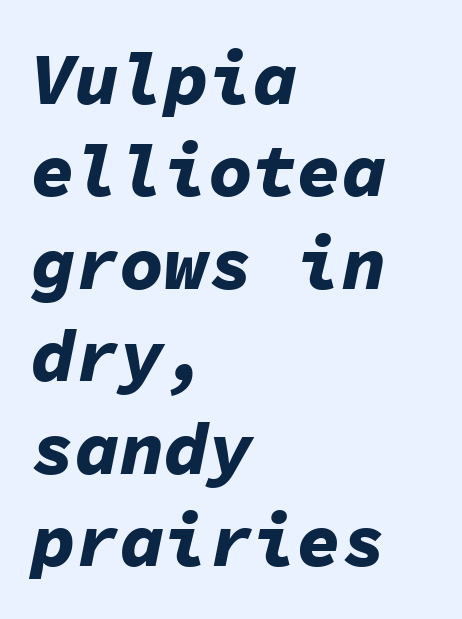
Q: Is the text bold? A: Yes.
Q: Is the text italic (slanted)? A: Yes, it leans right by about 11 degrees.
Q: Is the text underlined? A: No.
Q: How is the paragraph aligned? A: Left-aligned.
Q: Is the spacing between letters normal or unusually wide? A: Normal.
Q: Is the spacing between lines tight, normal or loose? A: Normal.
Q: Width (condensed, normal, or wide)? A: Normal.
Q: Stroke contrast? A: Low.
Q: x-height? A: Medium.
Q: Monospaced? A: Yes.
